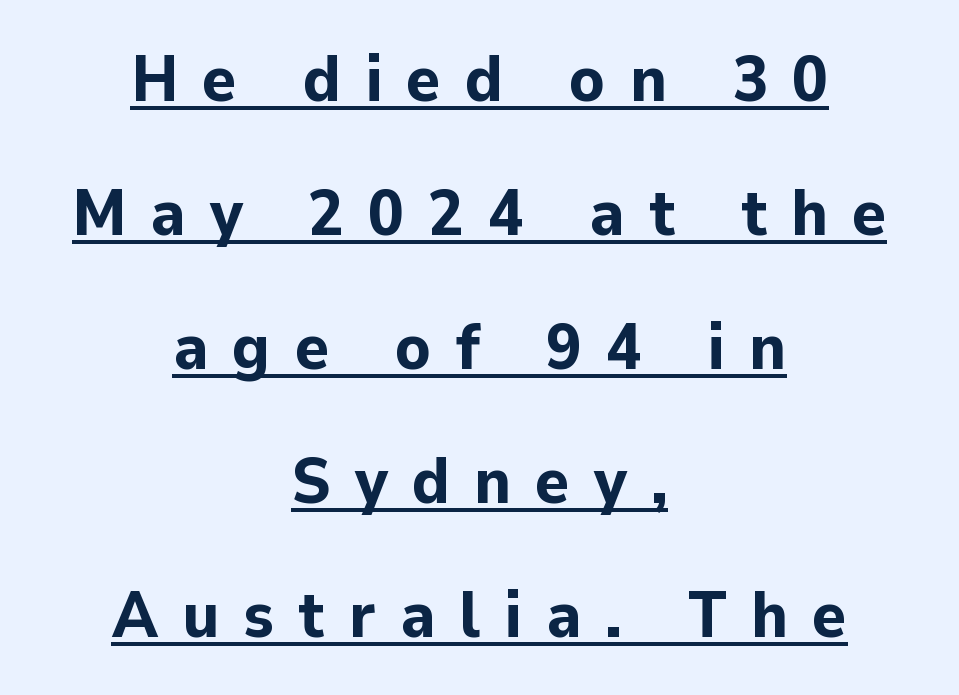
A roman cut, with each character standing at attention. This rendering widens character spacing well past its baseline value. The letters advance in unequal steps, a hallmark of proportional type. Leftover space on each line is divided equally before and after the words. Each letter's strokes conclude bluntly, with no projecting serifs. Loosely led — the rows are spread out.
